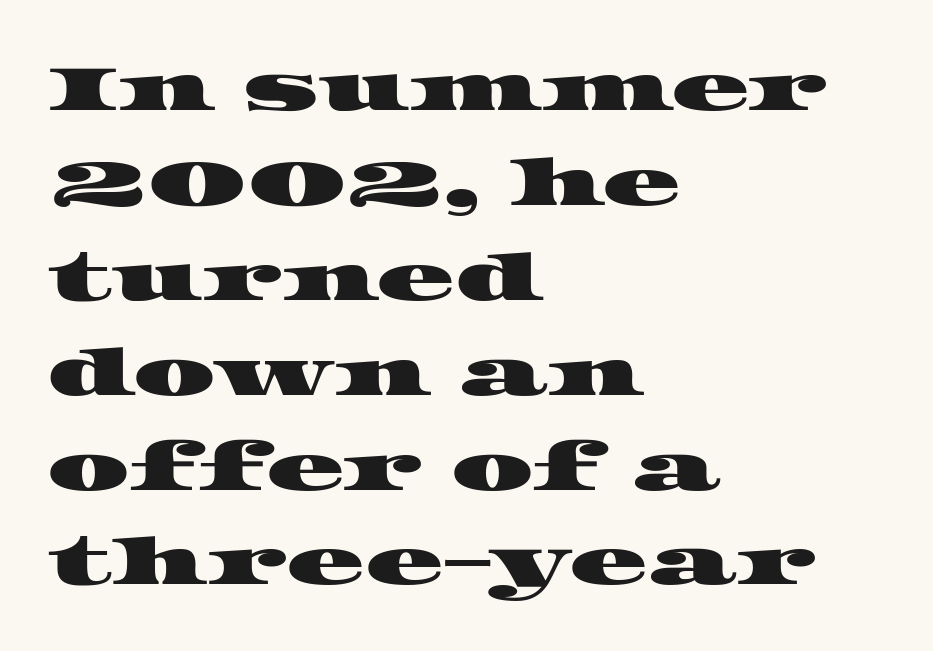
The image shows 65 px wide serif type; set left-aligned, normal line spacing (1.46x), normal letter spacing, not underlined; high stroke contrast and a large x-height.
